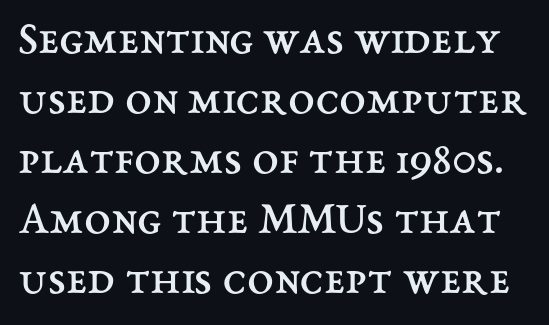
Leading matches the norm, producing a regular column. You can tell it's not italic because the verticals are truly vertical. Students, note that the glyphs here touch the page at normal intervals. No extra ink here — the face is not bold. The passage shown is typed in a proportional face where columns would drift.
